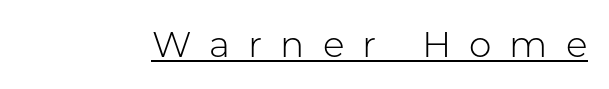
{"serif": "no", "italic": "no", "bold": "no", "weight": "light", "width": "normal", "stroke_contrast": "low", "x_height": "medium", "monospaced": "no", "underline": "yes", "letter_spacing": "wide", "letter_spacing_em": 0.5, "glyph_px": 36}
